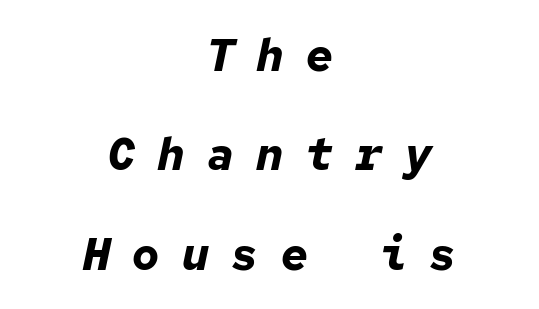
{"italic": "yes", "lean": "right", "slant_degrees": 12, "bold": "yes", "weight": "bold", "width": "normal", "stroke_contrast": "low", "x_height": "medium", "monospaced": "yes", "underline": "no", "align": "center", "line_spacing": "loose", "line_spacing_ratio": 2.21, "letter_spacing": "wide", "letter_spacing_em": 0.5, "glyph_px": 45}
